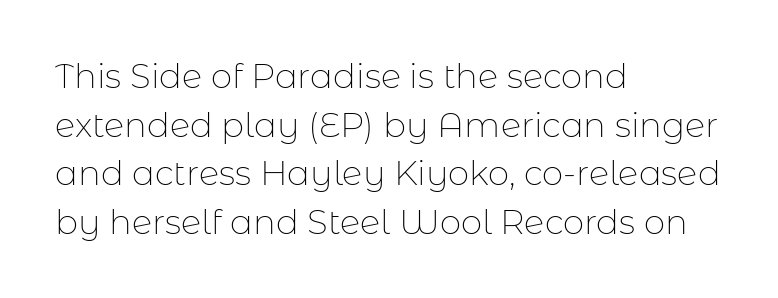
{"serif": "no", "italic": "no", "bold": "no", "weight": "thin", "width": "normal", "stroke_contrast": "low", "x_height": "medium", "monospaced": "no", "underline": "no", "align": "left", "line_spacing": "normal", "line_spacing_ratio": 1.43, "letter_spacing": "normal", "letter_spacing_em": 0.0, "glyph_px": 34}
